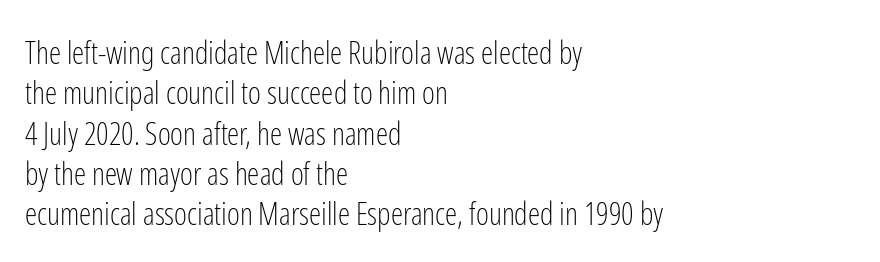
The image shows 31 px light, condensed sans-serif type, upright; set left-aligned, normal line spacing (1.3x), normal letter spacing, not underlined; low stroke contrast and a medium x-height.
